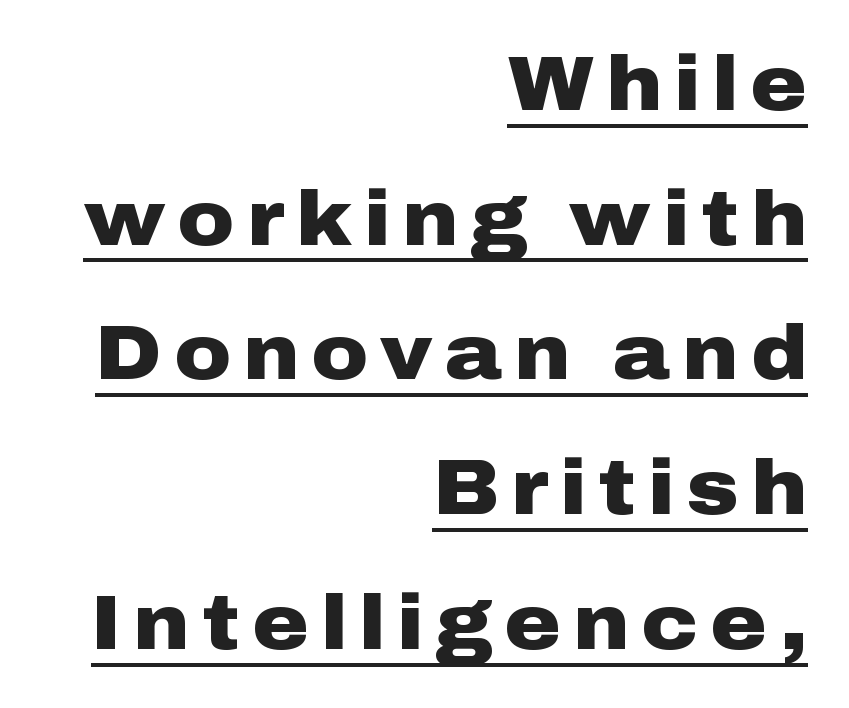
{"serif": "no", "italic": "no", "bold": "yes", "weight": "heavy", "width": "wide", "stroke_contrast": "low", "x_height": "medium", "monospaced": "no", "underline": "yes", "align": "right", "line_spacing_ratio": 1.75, "glyph_px": 77}
